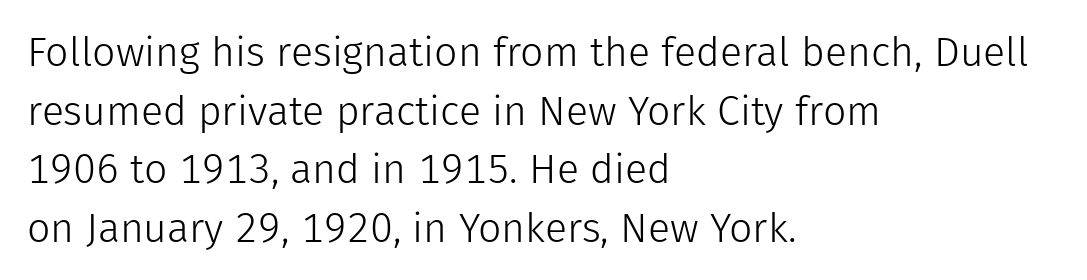
Q: Is the text bold? A: No.
Q: Is the text italic (slanted)? A: No, it is upright.
Q: Is the typeface a serif or a sans-serif typeface? A: Sans-serif.
Q: Is the text underlined? A: No.
Q: How is the paragraph aligned? A: Left-aligned.
Q: Is the spacing between letters normal or unusually wide? A: Normal.
Q: Is the spacing between lines tight, normal or loose? A: Normal.
Q: Width (condensed, normal, or wide)? A: Normal.
Q: Stroke contrast? A: Low.
Q: x-height? A: Medium.
Q: Monospaced? A: No.
